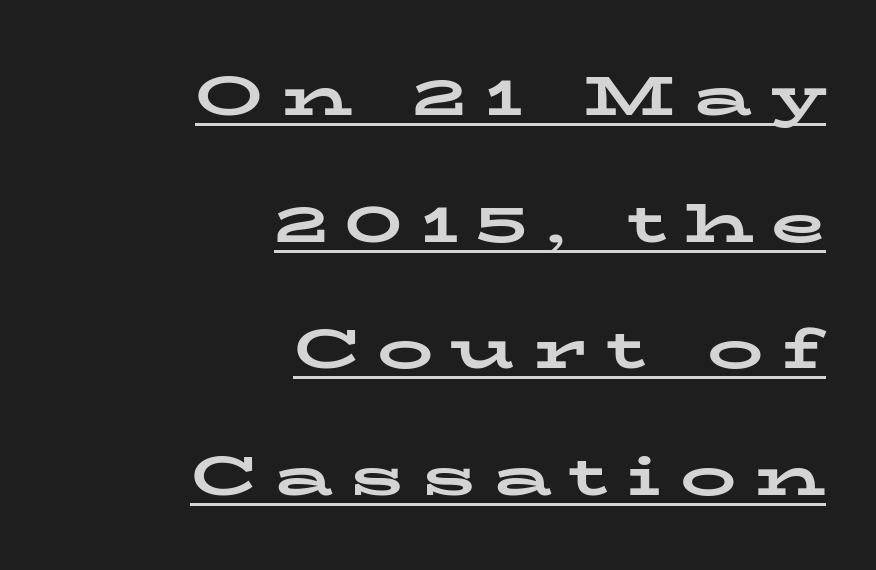
{"serif": "yes", "italic": "no", "bold": "yes", "weight": "bold", "width": "wide", "stroke_contrast": "low", "x_height": "medium", "monospaced": "no", "underline": "yes", "align": "right", "line_spacing": "loose", "line_spacing_ratio": 2.26, "letter_spacing": "wide", "letter_spacing_em": 0.32, "glyph_px": 56}
